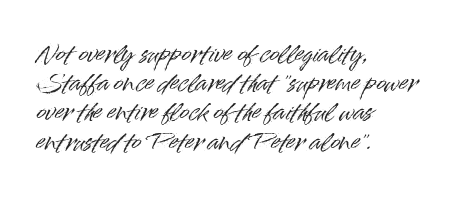
{"underline": "no", "align": "left", "line_spacing": "normal", "line_spacing_ratio": 1.27, "letter_spacing": "normal", "letter_spacing_em": 0.0, "glyph_px": 23}
